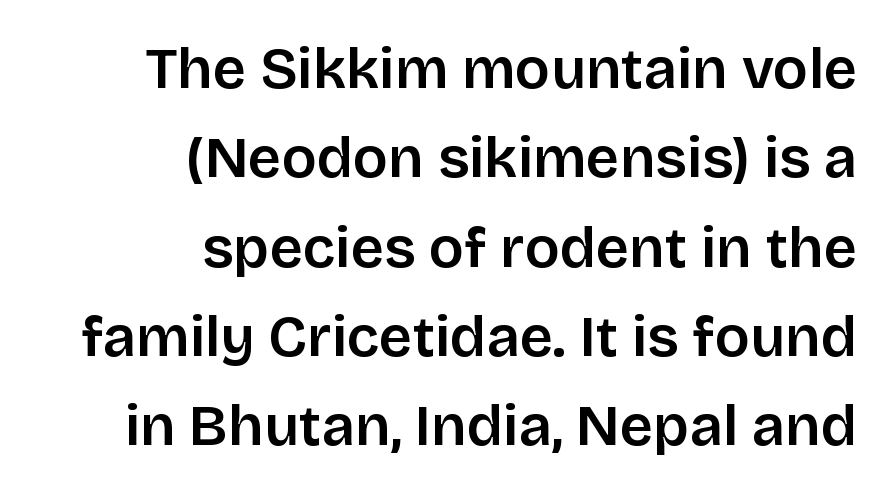
The image shows 58 px sans-serif type, upright; set right-aligned, normal line spacing (1.54x), normal letter spacing, not underlined; low stroke contrast and a large x-height.
